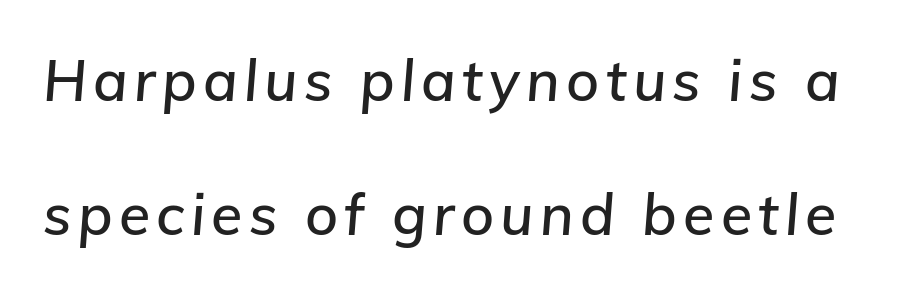
{"italic": "yes", "lean": "right", "slant_degrees": 5, "width": "normal", "stroke_contrast": "low", "x_height": "medium", "monospaced": "no", "underline": "no", "line_spacing": "loose", "line_spacing_ratio": 2.35, "glyph_px": 57}
